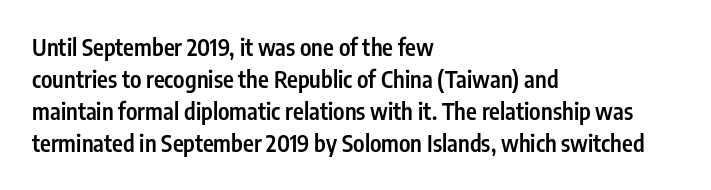
The image shows 23 px text type, upright; set left-aligned, normal line spacing (1.39x), normal letter spacing, not underlined.
